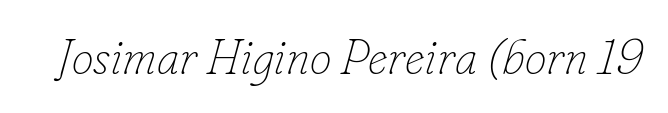
The image shows 49 px thin type, italic (leaning right); set normal letter spacing, not underlined; low stroke contrast and a small x-height.
